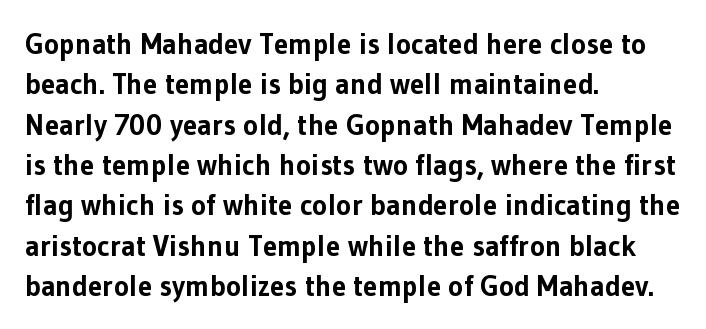
{"serif": "no", "italic": "no", "bold": "yes", "weight": "bold", "width": "normal", "stroke_contrast": "low", "x_height": "medium", "monospaced": "no", "underline": "no", "align": "left", "line_spacing": "normal", "line_spacing_ratio": 1.39, "letter_spacing": "normal", "letter_spacing_em": 0.0, "glyph_px": 29}
